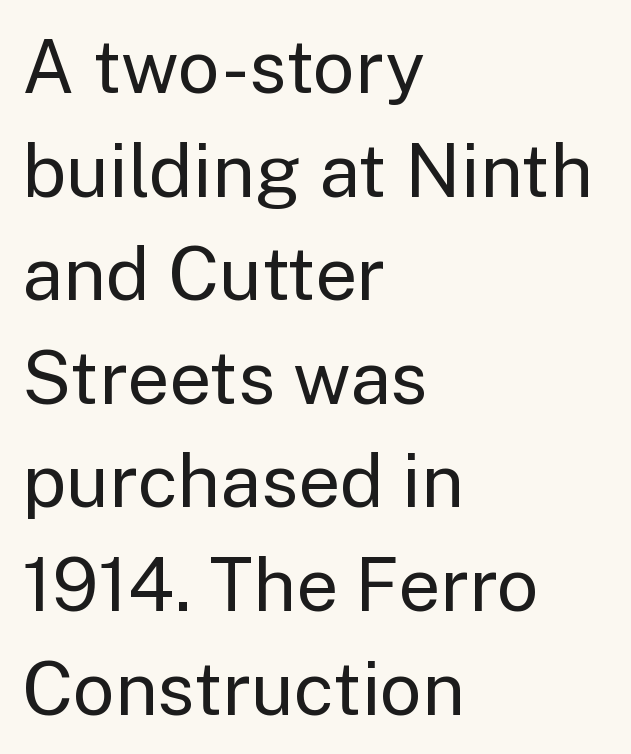
The image shows 74 px regular-weight sans-serif type, upright; set left-aligned, normal line spacing (1.4x), normal letter spacing, not underlined; low stroke contrast and a medium x-height.
